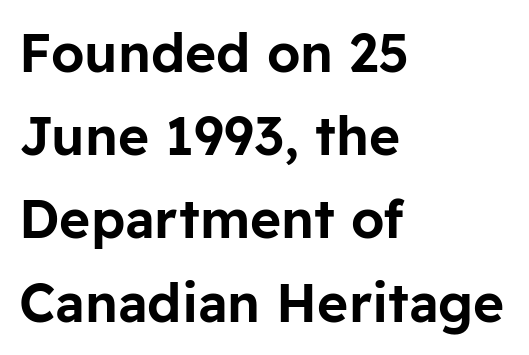
{"serif": "no", "italic": "no", "width": "normal", "stroke_contrast": "low", "x_height": "medium", "monospaced": "no", "underline": "no", "align": "left", "line_spacing": "normal", "line_spacing_ratio": 1.57, "letter_spacing": "normal", "letter_spacing_em": 0.0, "glyph_px": 53}
